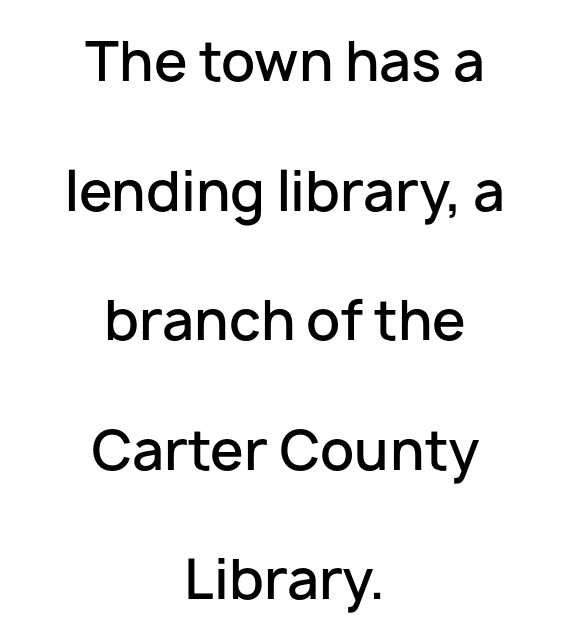
When letters stand straight like this, we call the style roman or upright. The lines are quadded center. How heavy is the stroke? Medium-heavy — a semibold, shy of bold. Letters rest on an invisible, unmarked baseline.
